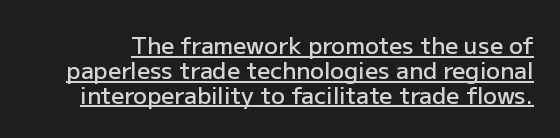
Each line of the rendering has a horizontal stroke beneath the glyphs. A semibold gives these letters moderate extra thickness, short of bold. Observe the ordinary spacing: letters are neighbours, not strangers. When letters stand straight like this, we call the style roman or upright. The passage shown stacks its lines with hardly any gap.
